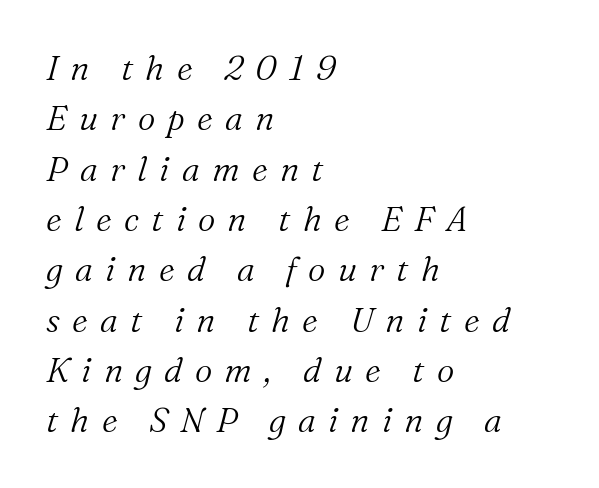
{"serif": "yes", "italic": "yes", "lean": "right", "slant_degrees": 16, "bold": "no", "weight": "light", "width": "normal", "stroke_contrast": "medium", "x_height": "medium", "monospaced": "no", "underline": "no", "align": "left", "line_spacing": "normal", "line_spacing_ratio": 1.48, "letter_spacing": "wide", "letter_spacing_em": 0.36, "glyph_px": 34}
